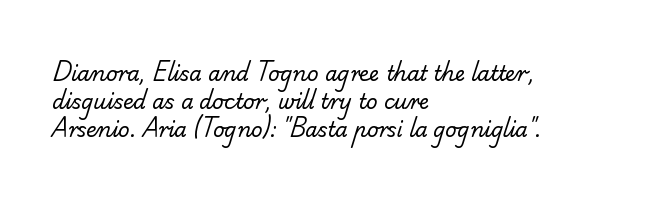
Compared with a centered layout, this one pins lines to the left instead. Tracking here is standard; glyphs follow each other at the usual distance. Nobody drew a line under any word here. Weight: regular or lighter. These lines sit exactly where default settings would place them.
